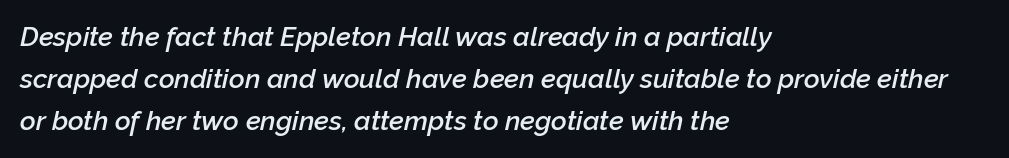
Q: Is the text bold? A: Semi-bold.
Q: Is the text italic (slanted)? A: Yes, it leans right by about 12 degrees.
Q: Is the text underlined? A: No.
Q: How is the paragraph aligned? A: Left-aligned.
Q: Is the spacing between letters normal or unusually wide? A: Normal.
Q: Is the spacing between lines tight, normal or loose? A: Normal.
